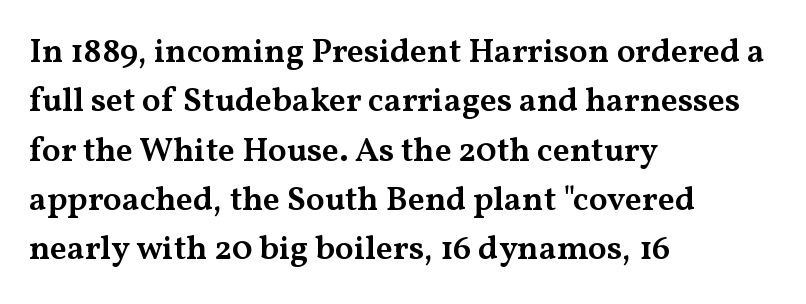
The image shows 34 px semibold, wide serif type, upright; set left-aligned, normal line spacing (1.45x), normal letter spacing, not underlined; medium stroke contrast and a medium x-height.
